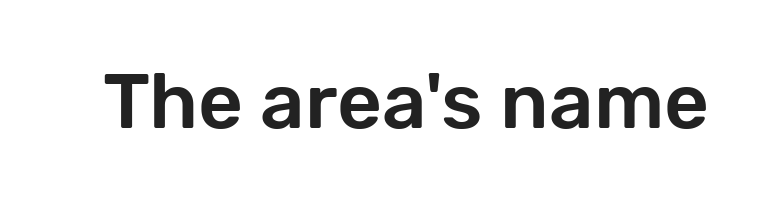
The image shows 78 px sans-serif type, upright; set normal letter spacing, not underlined; low stroke contrast and a medium x-height.
